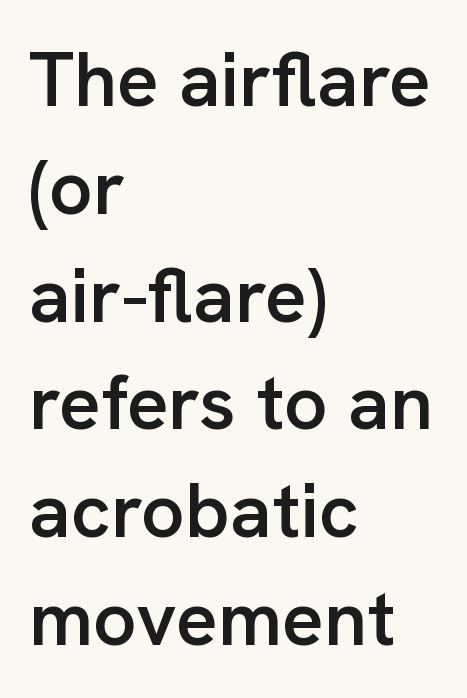
Q: Is the text bold? A: Semi-bold.
Q: Is the text italic (slanted)? A: No, it is upright.
Q: Is the typeface a serif or a sans-serif typeface? A: Sans-serif.
Q: Is the text underlined? A: No.
Q: How is the paragraph aligned? A: Left-aligned.
Q: Is the spacing between letters normal or unusually wide? A: Normal.
Q: Is the spacing between lines tight, normal or loose? A: Normal.
Q: Width (condensed, normal, or wide)? A: Normal.
Q: Stroke contrast? A: Low.
Q: x-height? A: Medium.
Q: Monospaced? A: No.
